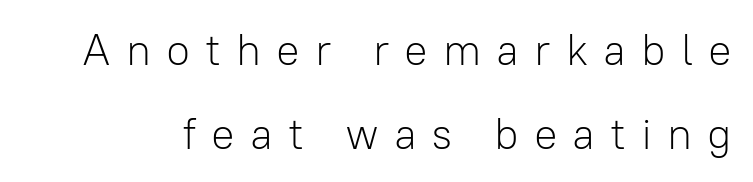
{"serif": "no", "italic": "no", "bold": "no", "weight": "light", "width": "normal", "stroke_contrast": "low", "x_height": "medium", "monospaced": "no", "underline": "no", "line_spacing": "loose", "line_spacing_ratio": 1.9, "letter_spacing": "wide", "letter_spacing_em": 0.34, "glyph_px": 44}
